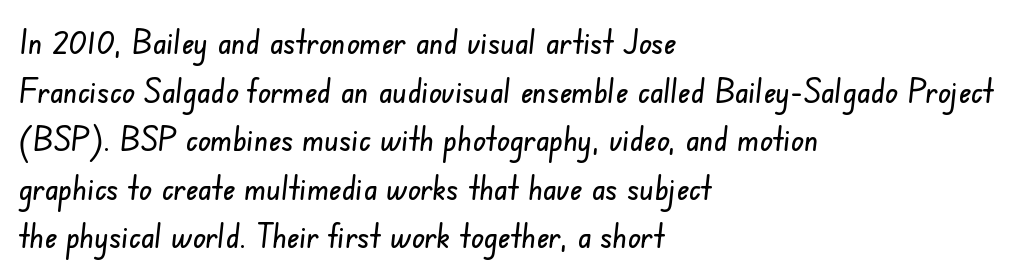
Type without underlining. Does the leading feel generous? No, just average. Between one letter and the next there's only the usual sliver of space. Character widths vary here, with narrow letters taking less room than wide ones. Line beginnings align vertically; line endings do not.
